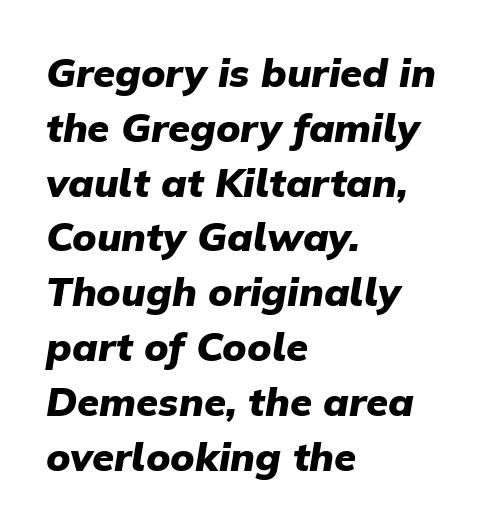
{"italic": "yes", "lean": "right", "slant_degrees": 9, "bold": "yes", "weight": "heavy", "width": "normal", "stroke_contrast": "low", "x_height": "medium", "monospaced": "no", "underline": "no", "align": "left", "line_spacing": "normal", "line_spacing_ratio": 1.37, "letter_spacing": "normal", "letter_spacing_em": 0.0, "glyph_px": 40}
